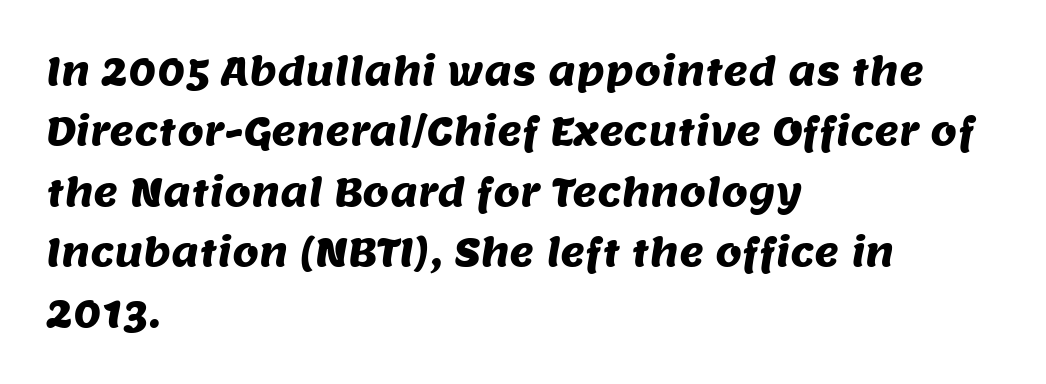
{"serif": "no", "width": "normal", "stroke_contrast": "medium", "x_height": "large", "monospaced": "no", "underline": "no", "align": "left", "line_spacing": "normal", "line_spacing_ratio": 1.59, "letter_spacing": "normal", "letter_spacing_em": 0.0, "glyph_px": 38}
